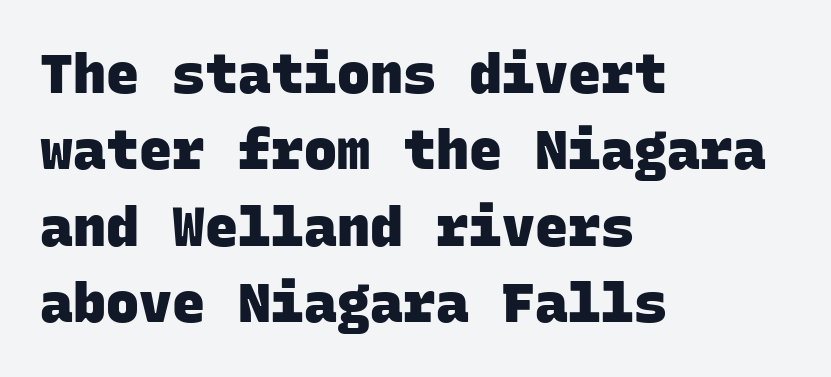
Q: Is the text bold? A: Yes.
Q: Is the typeface a serif or a sans-serif typeface? A: Sans-serif.
Q: Is the text underlined? A: No.
Q: How is the paragraph aligned? A: Left-aligned.
Q: Is the spacing between letters normal or unusually wide? A: Normal.
Q: Is the spacing between lines tight, normal or loose? A: Normal.
Q: Width (condensed, normal, or wide)? A: Normal.
Q: Stroke contrast? A: Low.
Q: x-height? A: Large.
Q: Monospaced? A: Yes.
